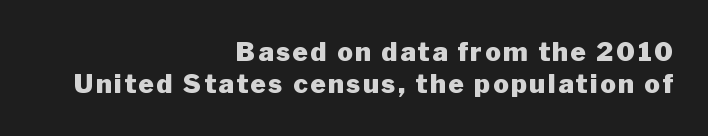
{"italic": "no", "bold": "yes", "underline": "no", "align": "right", "line_spacing_ratio": 1.24, "glyph_px": 26}
